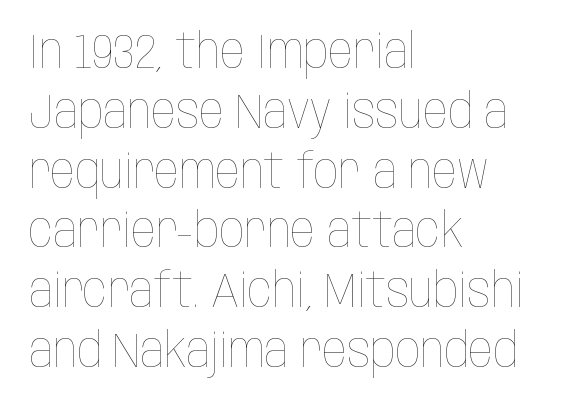
The image shows 49 px thin, condensed type, upright; set left-aligned, line spacing 1.22x, normal letter spacing, not underlined; low stroke contrast and a large x-height.
